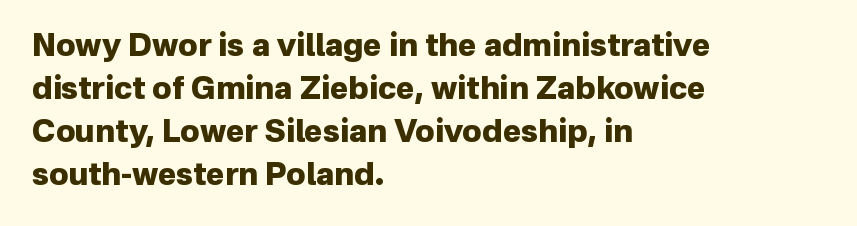
{"serif": "no", "italic": "no", "bold": "yes", "weight": "heavy", "width": "normal", "stroke_contrast": "low", "x_height": "medium", "monospaced": "no", "underline": "no", "align": "left", "line_spacing": "normal", "line_spacing_ratio": 1.39, "letter_spacing": "normal", "letter_spacing_em": 0.0, "glyph_px": 31}
